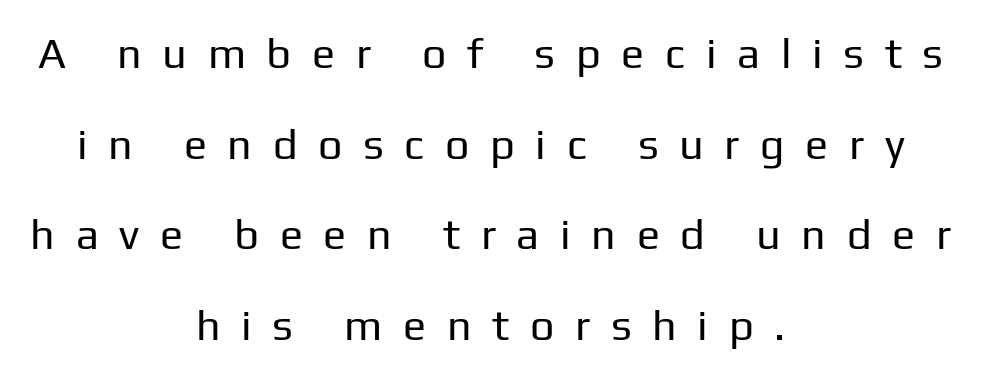
{"serif": "no", "italic": "no", "bold": "no", "weight": "regular", "width": "normal", "stroke_contrast": "low", "x_height": "medium", "monospaced": "no", "underline": "no", "align": "center", "line_spacing": "loose", "line_spacing_ratio": 2.11, "letter_spacing": "wide", "letter_spacing_em": 0.48, "glyph_px": 43}
